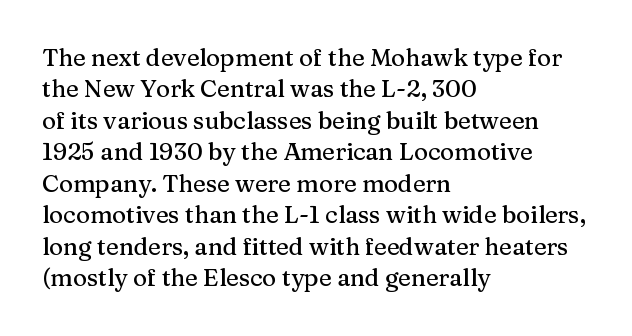
Q: Is the text italic (slanted)? A: No, it is upright.
Q: Is the text underlined? A: No.
Q: How is the paragraph aligned? A: Left-aligned.
Q: Is the spacing between letters normal or unusually wide? A: Normal.
Q: Is the spacing between lines tight, normal or loose? A: Normal.
